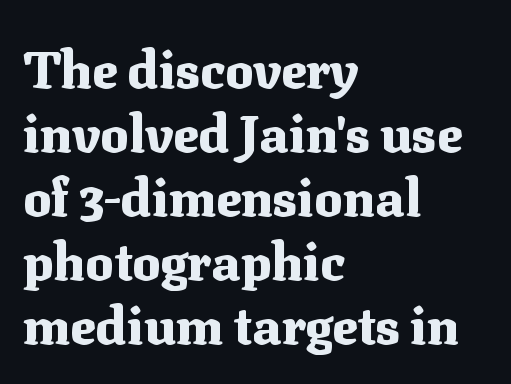
Q: Is the text bold? A: Yes.
Q: Is the text italic (slanted)? A: No, it is upright.
Q: Is the typeface a serif or a sans-serif typeface? A: Serif.
Q: Is the text underlined? A: No.
Q: How is the paragraph aligned? A: Left-aligned.
Q: Is the spacing between letters normal or unusually wide? A: Normal.
Q: Width (condensed, normal, or wide)? A: Normal.
Q: Stroke contrast? A: Medium.
Q: x-height? A: Medium.
Q: Monospaced? A: No.
